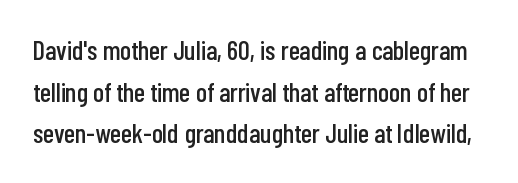
The image shows 27 px text type, upright; set normal line spacing (1.54x), normal letter spacing, not underlined.
